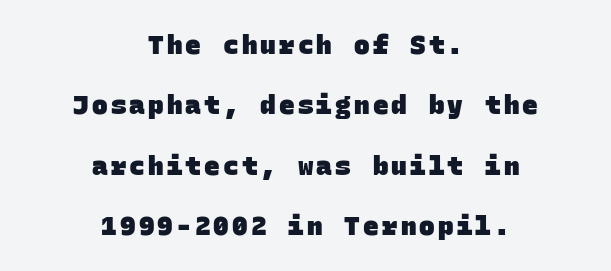
The image shows 26 px bold type; set centered, loose line spacing (2.32x), not underlined.
